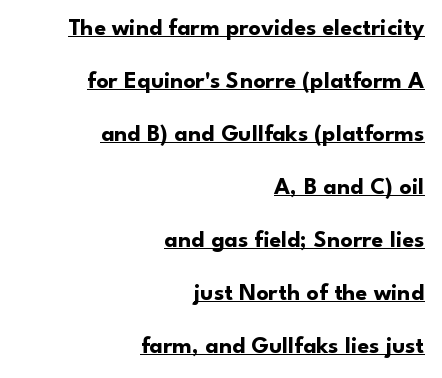
Q: Is the text bold? A: Yes.
Q: Is the text italic (slanted)? A: No, it is upright.
Q: Is the text underlined? A: Yes.
Q: How is the paragraph aligned? A: Right-aligned.
Q: Is the spacing between letters normal or unusually wide? A: Normal.
Q: Is the spacing between lines tight, normal or loose? A: Loose.
